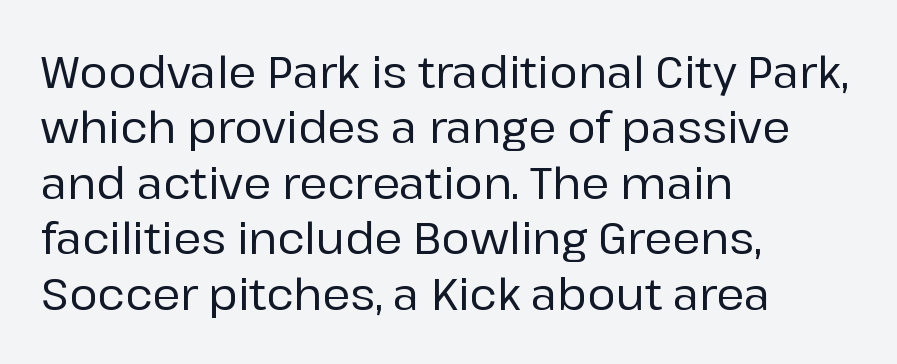
The image shows 43 px sans-serif type, upright; set left-aligned, normal line spacing (1.29x), normal letter spacing, not underlined; low stroke contrast and a medium x-height.
